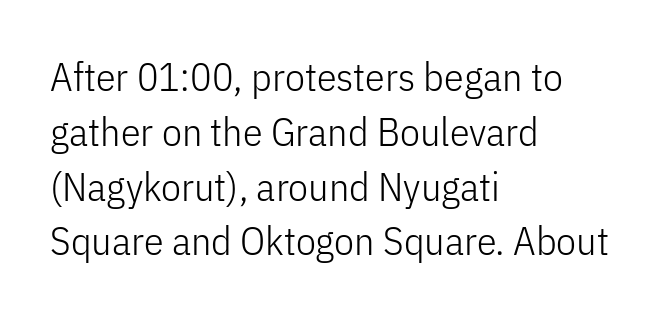
{"serif": "no", "italic": "no", "bold": "no", "weight": "light", "width": "condensed", "stroke_contrast": "low", "x_height": "medium", "monospaced": "no", "underline": "no", "align": "left", "line_spacing": "normal", "line_spacing_ratio": 1.37, "letter_spacing": "normal", "letter_spacing_em": 0.0, "glyph_px": 40}
